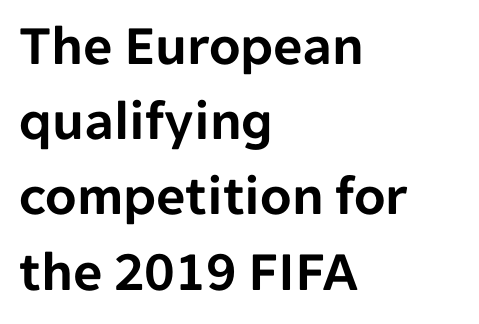
Q: Is the text italic (slanted)? A: No, it is upright.
Q: Is the typeface a serif or a sans-serif typeface? A: Sans-serif.
Q: Is the text underlined? A: No.
Q: How is the paragraph aligned? A: Left-aligned.
Q: Is the spacing between letters normal or unusually wide? A: Normal.
Q: Is the spacing between lines tight, normal or loose? A: Normal.
Q: Width (condensed, normal, or wide)? A: Normal.
Q: Stroke contrast? A: Low.
Q: x-height? A: Medium.
Q: Monospaced? A: No.
